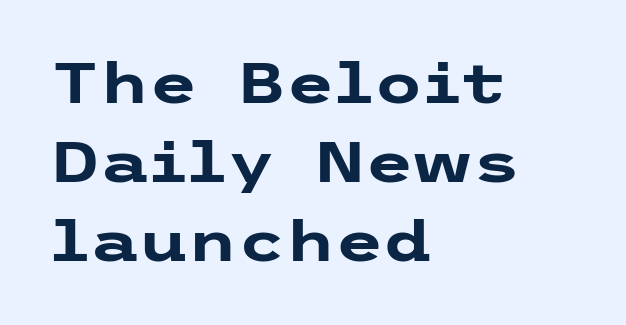
The image shows 56 px heavy, wide sans-serif type, upright; set left-aligned, normal line spacing (1.41x), normal letter spacing, not underlined; low stroke contrast and a medium x-height.
